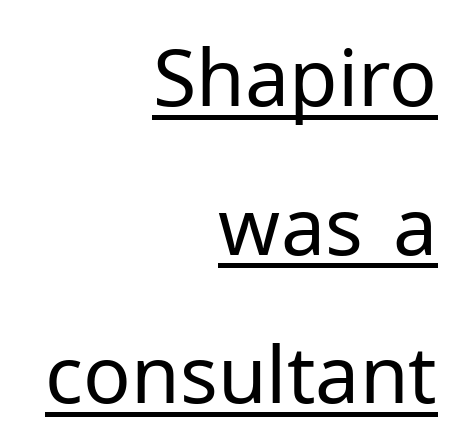
Q: Is the text bold? A: No.
Q: Is the text italic (slanted)? A: No, it is upright.
Q: Is the typeface a serif or a sans-serif typeface? A: Sans-serif.
Q: Is the text underlined? A: Yes.
Q: How is the paragraph aligned? A: Right-aligned.
Q: Is the spacing between letters normal or unusually wide? A: Normal.
Q: Width (condensed, normal, or wide)? A: Normal.
Q: Stroke contrast? A: Low.
Q: x-height? A: Medium.
Q: Monospaced? A: No.
